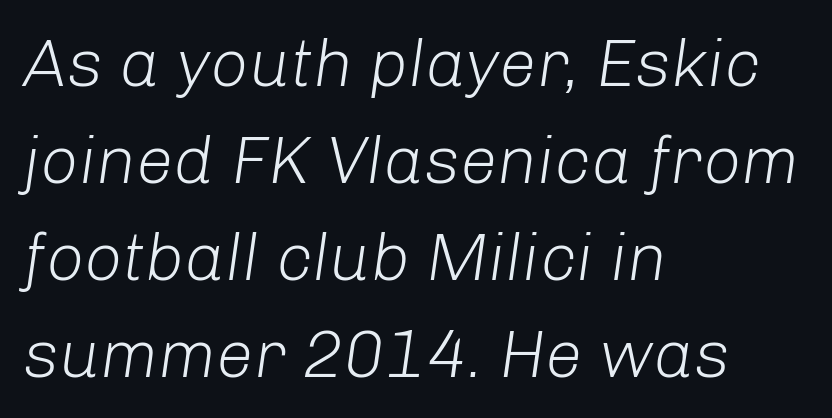
The image shows 67 px light type, italic (leaning right); set left-aligned, normal line spacing (1.45x), normal letter spacing, not underlined; low stroke contrast and a medium x-height.
